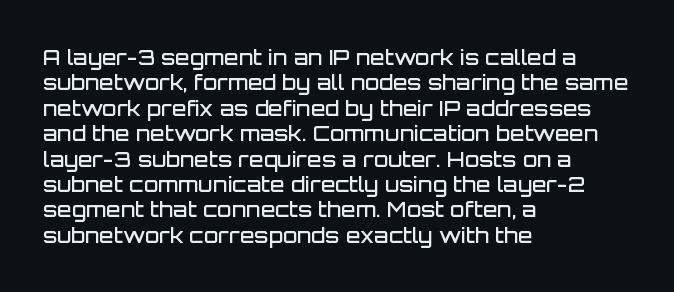
The image shows 21 px text type, upright; set left-aligned, line spacing 1.21x, normal letter spacing, not underlined.
